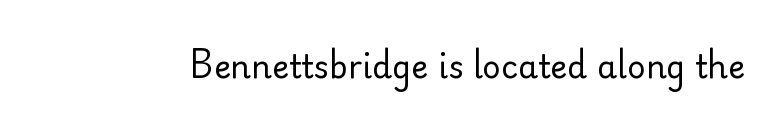
The image shows 32 px regular-weight sans-serif type, upright; set normal letter spacing, not underlined; low stroke contrast and a small x-height.
